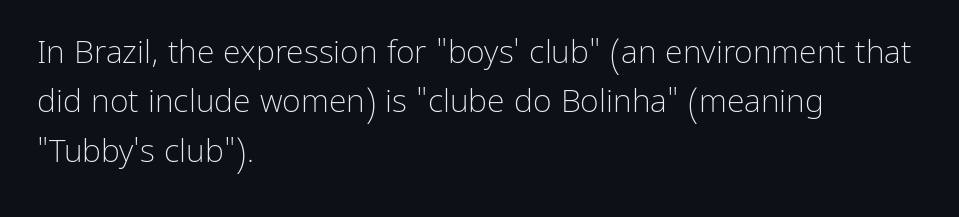
{"serif": "no", "italic": "no", "bold": "no", "weight": "light", "width": "normal", "stroke_contrast": "low", "x_height": "medium", "monospaced": "no", "underline": "no", "align": "left", "line_spacing": "normal", "line_spacing_ratio": 1.54, "letter_spacing": "normal", "letter_spacing_em": 0.0, "glyph_px": 32}
